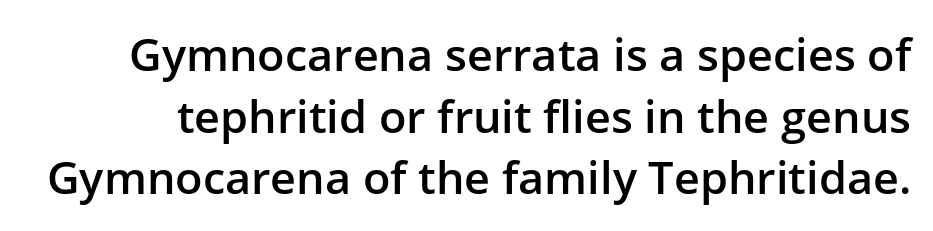
{"serif": "no", "italic": "no", "bold": "semi", "weight": "semibold", "width": "normal", "stroke_contrast": "low", "x_height": "medium", "monospaced": "no", "underline": "no", "line_spacing": "normal", "line_spacing_ratio": 1.37, "letter_spacing": "normal", "letter_spacing_em": 0.0, "glyph_px": 45}
